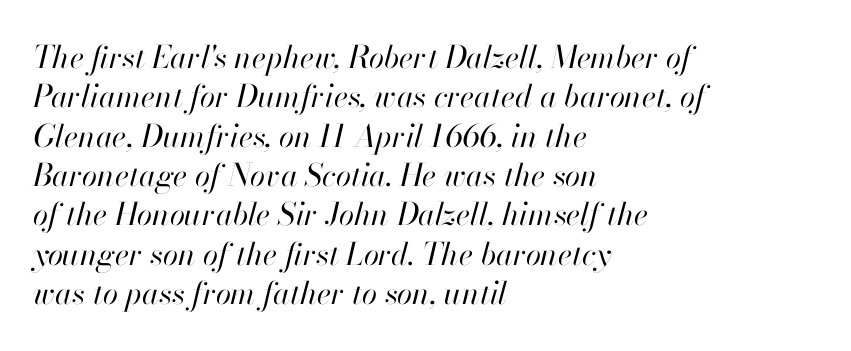
This sample has the flowing, uneven cadence of proportional lettering. Weight: regular or lighter. The designer left line spacing at the default. The passage shown is not underscored anywhere. The line texture is even and compact thanks to regular tracking. Yep, that's italic — everything's leaning.
